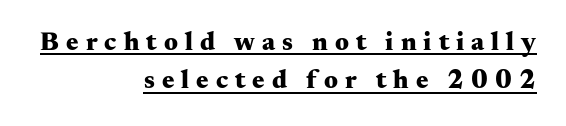
{"italic": "no", "bold": "yes", "underline": "yes", "align": "right", "line_spacing": "normal", "line_spacing_ratio": 1.48, "letter_spacing": "wide", "letter_spacing_em": 0.27, "glyph_px": 26}
